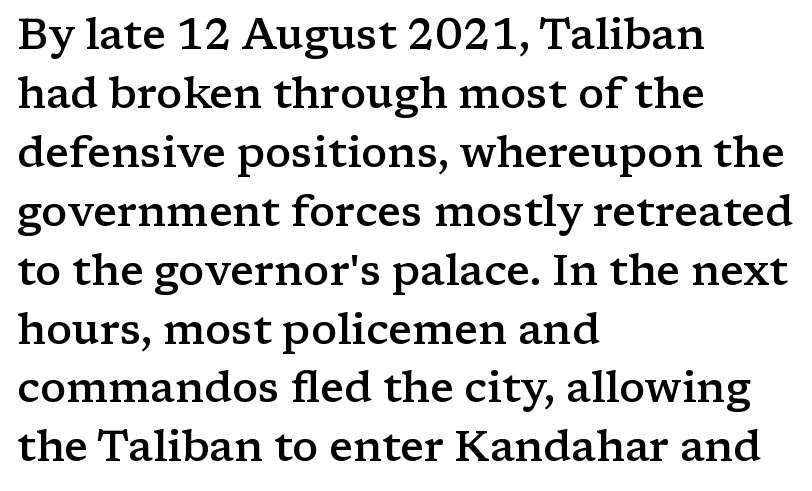
The setting favours the left margin, as ordinary paragraphs usually do. Beneath every word, the page is bare. The rendering uses a semibold face; strokes are thickened but not to full bold. One glance says typical: line gaps are just what's usual.
